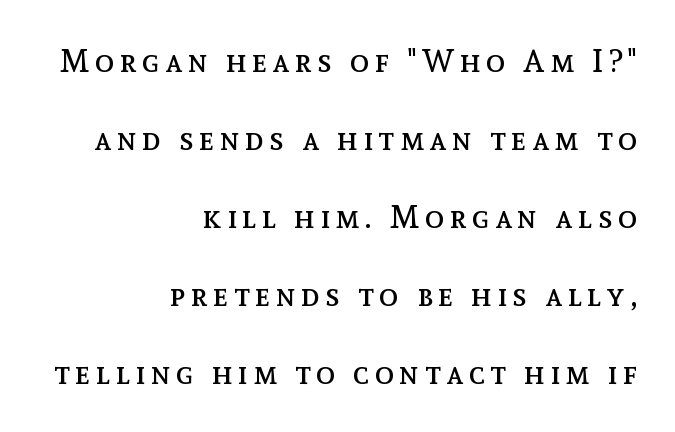
{"italic": "no", "bold": "no", "weight": "regular", "width": "normal", "x_height": "medium", "monospaced": "no", "underline": "no", "align": "right", "line_spacing": "loose", "line_spacing_ratio": 2.44, "glyph_px": 32}
